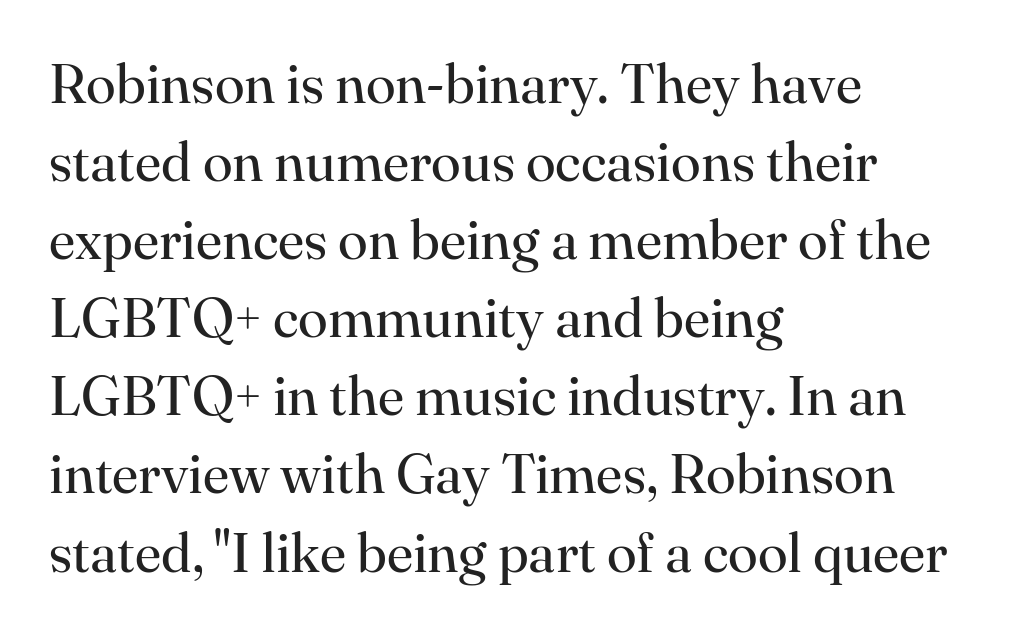
The image shows 55 px regular-weight serif type, upright; set left-aligned, normal line spacing (1.42x), normal letter spacing, not underlined; high stroke contrast and a small x-height.
